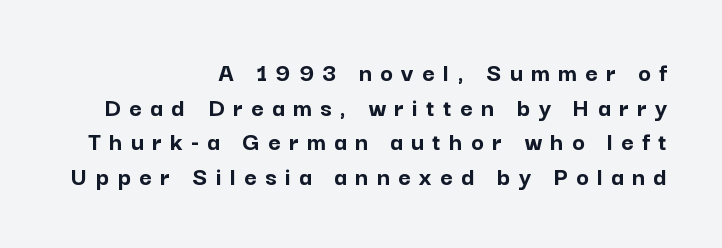
Descenders hang freely into open space. Each glyph is drawn with heavy, bold strokes. The horizontal fit of the characters is loose and conspicuously gappy. When letters stand straight like this, we call the style roman or upright. This sample is right-justified, so line beginnings fall wherever the words allow. Regular leading.
